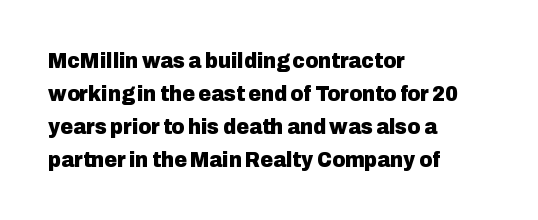
You'd pick this weight for a headline — it's a proper bold. The lettering holds an erect, upright posture throughout. Glance below the letters and you will spot only blank space. Layout note: lines flush left. Characters follow at the spacing the type designer built in. These lines sit exactly where default settings would place them.
